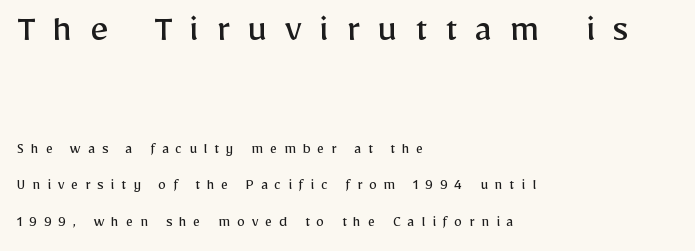
{"serif": "no", "italic": "no", "bold": "no", "weight": "regular", "width": "normal", "stroke_contrast": "low", "x_height": "medium", "monospaced": "no", "underline": "no", "align": "left", "line_spacing": "loose", "line_spacing_ratio": 2.29, "letter_spacing": "wide", "letter_spacing_em": 0.42, "larger_block": "first", "size_ratio": 2.56, "glyph_px": 41}
